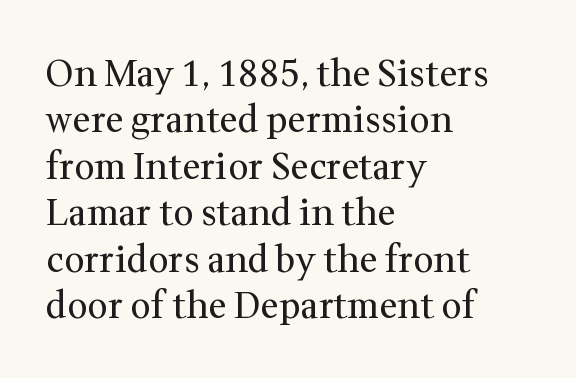
{"serif": "yes", "italic": "no", "bold": "no", "weight": "regular", "width": "normal", "stroke_contrast": "medium", "x_height": "medium", "monospaced": "no", "underline": "no", "align": "left", "line_spacing": "normal", "line_spacing_ratio": 1.29, "letter_spacing": "normal", "letter_spacing_em": 0.0, "glyph_px": 36}
